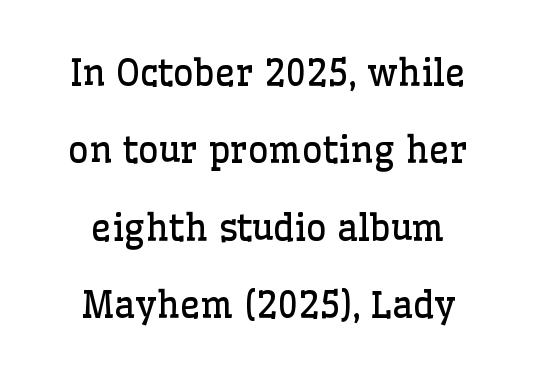
Q: Is the text bold? A: No.
Q: Is the text italic (slanted)? A: No, it is upright.
Q: Is the typeface a serif or a sans-serif typeface? A: Serif.
Q: Is the text underlined? A: No.
Q: Is the spacing between letters normal or unusually wide? A: Normal.
Q: Is the spacing between lines tight, normal or loose? A: Loose.
Q: Width (condensed, normal, or wide)? A: Normal.
Q: Stroke contrast? A: Low.
Q: x-height? A: Medium.
Q: Monospaced? A: No.
